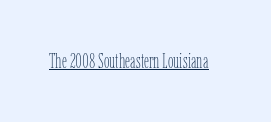
Q: Is the text bold? A: No.
Q: Is the text italic (slanted)? A: No, it is upright.
Q: Is the text underlined? A: Yes.
Q: Is the spacing between letters normal or unusually wide? A: Normal.
